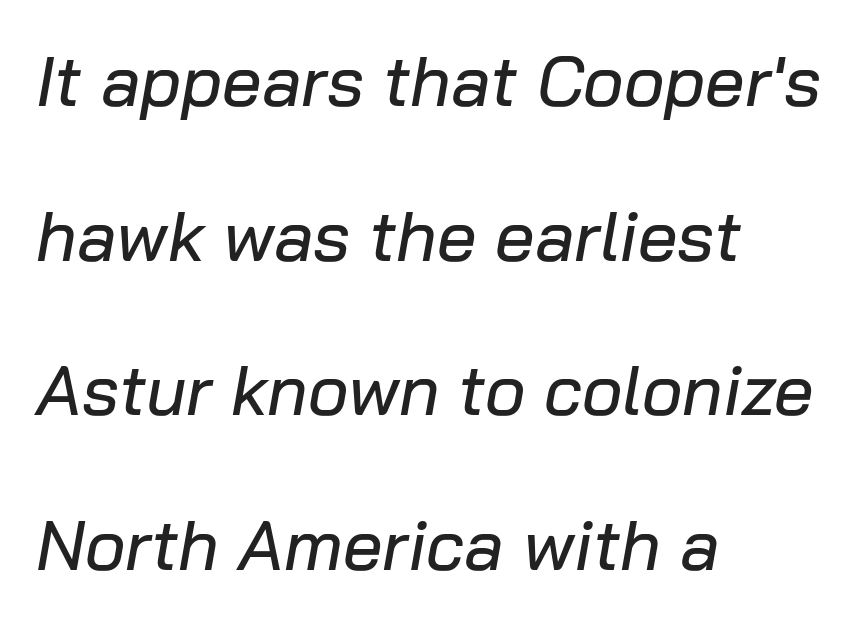
{"italic": "yes", "lean": "right", "slant_degrees": 10, "width": "normal", "stroke_contrast": "low", "x_height": "medium", "monospaced": "no", "underline": "no", "align": "left", "line_spacing": "loose", "line_spacing_ratio": 2.21, "letter_spacing": "normal", "letter_spacing_em": 0.0, "glyph_px": 70}
